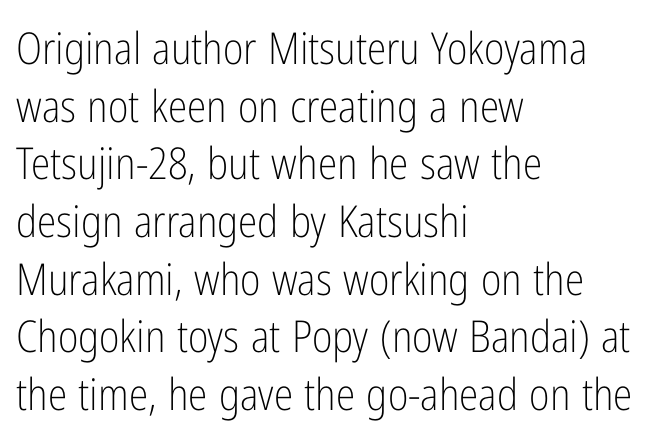
Q: Is the text bold? A: No.
Q: Is the text italic (slanted)? A: No, it is upright.
Q: Is the typeface a serif or a sans-serif typeface? A: Sans-serif.
Q: Is the text underlined? A: No.
Q: How is the paragraph aligned? A: Left-aligned.
Q: Is the spacing between letters normal or unusually wide? A: Normal.
Q: Is the spacing between lines tight, normal or loose? A: Normal.
Q: Width (condensed, normal, or wide)? A: Condensed.
Q: Stroke contrast? A: Low.
Q: x-height? A: Medium.
Q: Monospaced? A: No.
